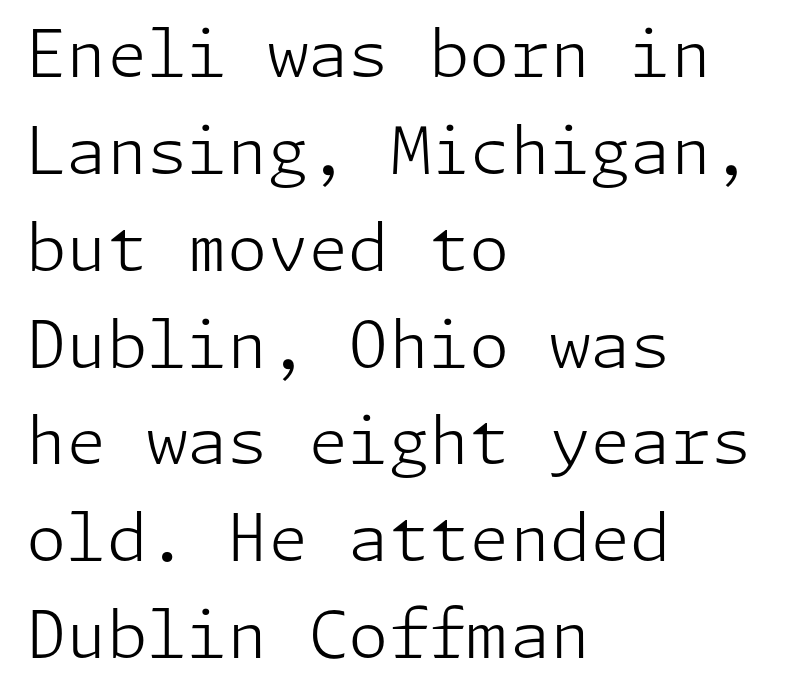
The image shows 65 px light sans-serif type, upright; set left-aligned, normal line spacing (1.49x), normal letter spacing, not underlined; low stroke contrast and a medium x-height.
